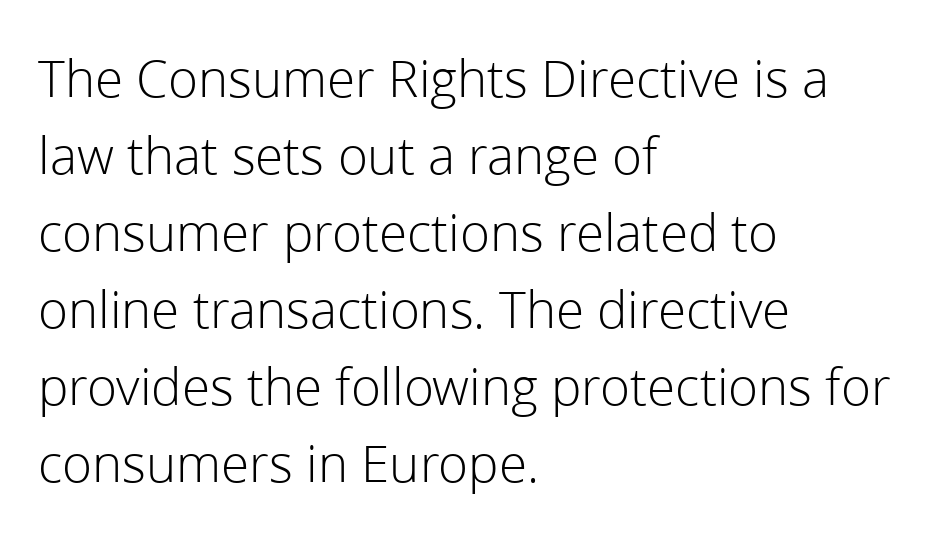
{"serif": "no", "italic": "no", "bold": "no", "weight": "light", "width": "normal", "stroke_contrast": "low", "x_height": "medium", "monospaced": "no", "underline": "no", "align": "left", "line_spacing": "normal", "line_spacing_ratio": 1.4, "letter_spacing": "normal", "letter_spacing_em": 0.0, "glyph_px": 55}
